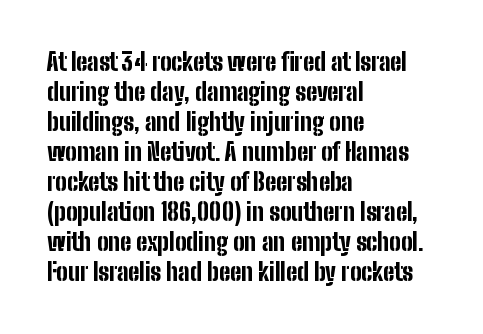
{"italic": "no", "bold": "yes", "underline": "no", "align": "left", "line_spacing": "normal", "line_spacing_ratio": 1.25, "letter_spacing": "normal", "letter_spacing_em": 0.0, "glyph_px": 24}
